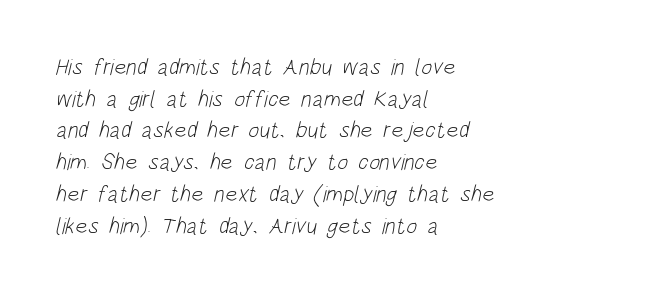
{"bold": "no", "underline": "no", "align": "left", "line_spacing": "normal", "line_spacing_ratio": 1.38, "letter_spacing": "normal", "letter_spacing_em": 0.0, "glyph_px": 23}
